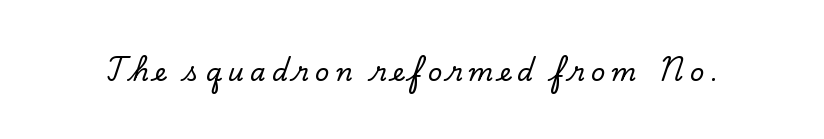
{"underline": "no", "letter_spacing": "wide", "letter_spacing_em": 0.25, "glyph_px": 25}
